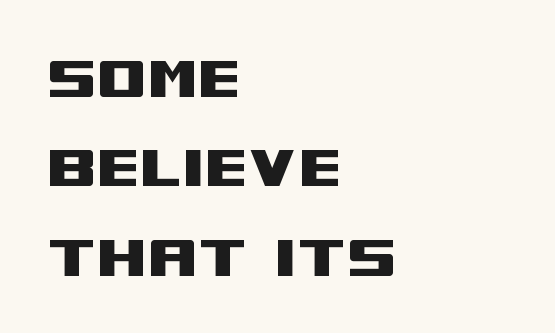
Clear beneath every line of the passage. Every character sits straight up, as roman type does. These lines are set flush left with a ragged right edge. Stroke terminals: plain, sans-serif. Do the characters align in a grid? No, the font is proportional.
